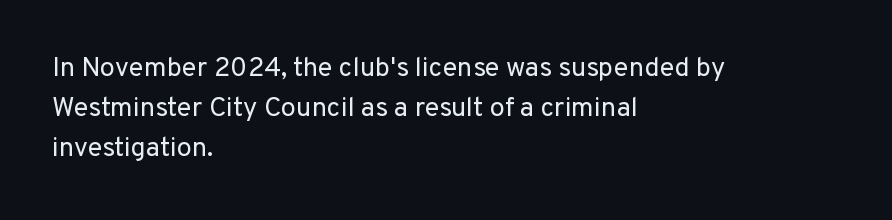
{"italic": "no", "bold": "no", "underline": "no", "align": "left", "line_spacing": "normal", "line_spacing_ratio": 1.49, "letter_spacing": "normal", "letter_spacing_em": 0.0, "glyph_px": 27}
